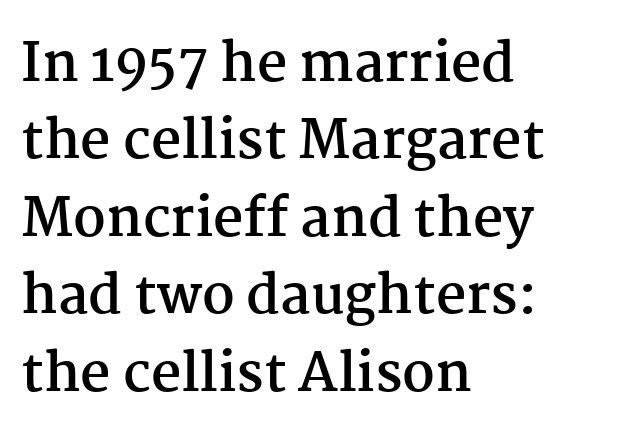
The image shows 53 px semibold serif type, upright; set left-aligned, normal line spacing (1.46x), normal letter spacing, not underlined; medium stroke contrast and a medium x-height.
